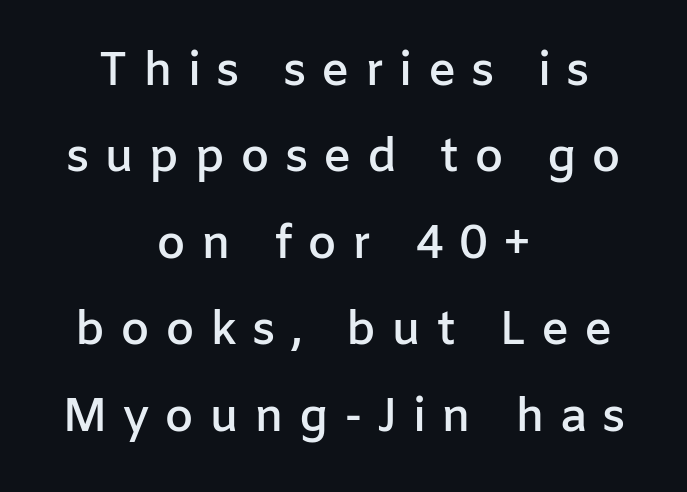
Q: Is the text bold? A: Semi-bold.
Q: Is the text italic (slanted)? A: No, it is upright.
Q: Is the typeface a serif or a sans-serif typeface? A: Sans-serif.
Q: Is the text underlined? A: No.
Q: How is the paragraph aligned? A: Centered.
Q: Is the spacing between letters normal or unusually wide? A: Unusually wide.
Q: Width (condensed, normal, or wide)? A: Normal.
Q: Stroke contrast? A: Low.
Q: x-height? A: Medium.
Q: Monospaced? A: No.
